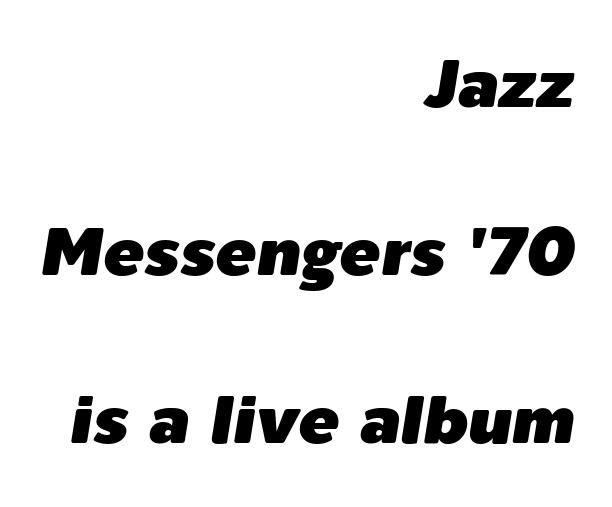
The specimen omits any rule beneath the text block's lines. Proportional: the letters do not fall into vertical columns. How would I describe the line gaps? Wide and relaxed. Each line ends at the same right margin while the left side varies. These lines keep a tight, regular rhythm from letter to letter. The font's italic variant was chosen for this text.
